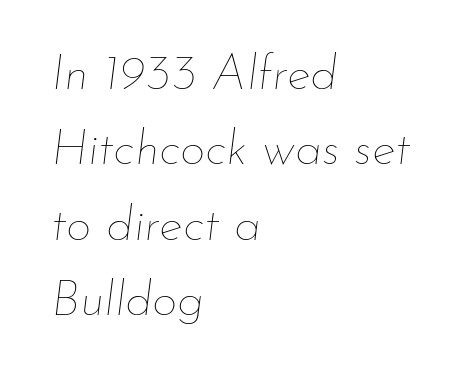
Q: Is the text bold? A: No.
Q: Is the text italic (slanted)? A: Yes, it leans right by about 7 degrees.
Q: Is the text underlined? A: No.
Q: How is the paragraph aligned? A: Left-aligned.
Q: Is the spacing between letters normal or unusually wide? A: Normal.
Q: Is the spacing between lines tight, normal or loose? A: Normal.
Q: Width (condensed, normal, or wide)? A: Normal.
Q: Stroke contrast? A: Low.
Q: x-height? A: Small.
Q: Monospaced? A: No.
